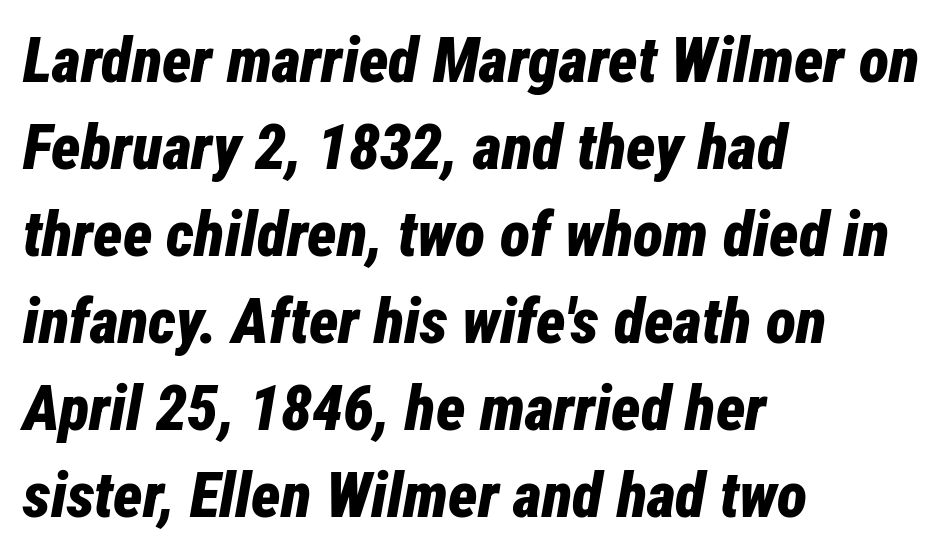
The image shows 63 px bold, condensed type, italic (leaning right); set left-aligned, normal line spacing (1.38x), normal letter spacing, not underlined; low stroke contrast and a medium x-height.
